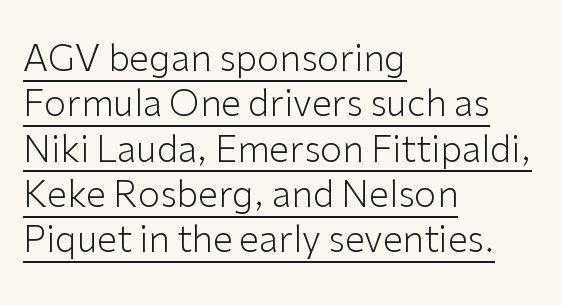
{"serif": "no", "italic": "no", "bold": "no", "weight": "light", "width": "normal", "stroke_contrast": "low", "x_height": "medium", "monospaced": "no", "underline": "yes", "align": "left", "line_spacing": "normal", "line_spacing_ratio": 1.26, "letter_spacing": "normal", "letter_spacing_em": 0.0, "glyph_px": 36}
